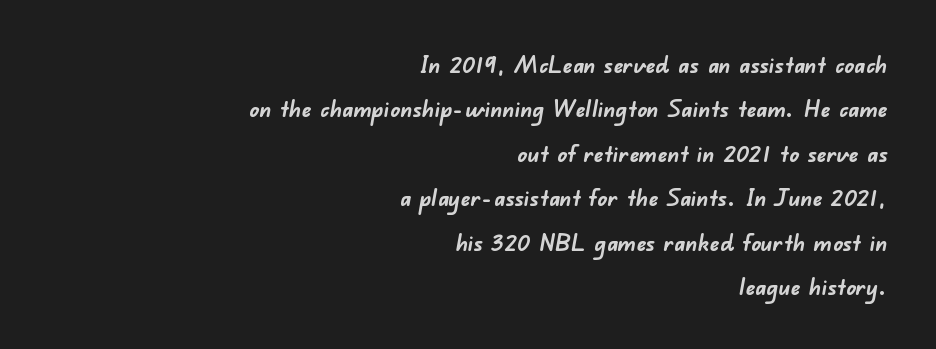
Lines of text with bare space underneath. Line endings align vertically; line beginnings do not. Strokes here are thick enough to call this a true bold. Observe the ordinary spacing: letters are neighbours, not strangers.
